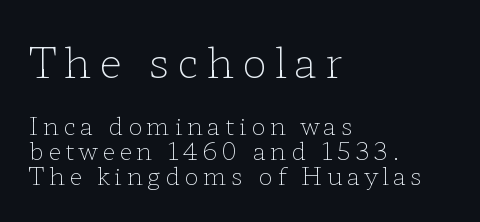
The image shows 42 px light, wide serif type, upright; set left-aligned, tight line spacing (1.05x), not underlined; the first (top) block is 1.75x larger; low stroke contrast and a medium x-height.
